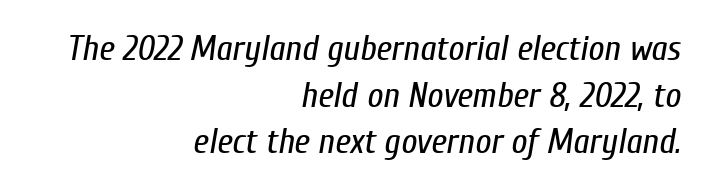
The image shows 35 px regular-weight, condensed type, italic (leaning right); set right-aligned, normal line spacing (1.33x), normal letter spacing, not underlined; low stroke contrast and a medium x-height.
